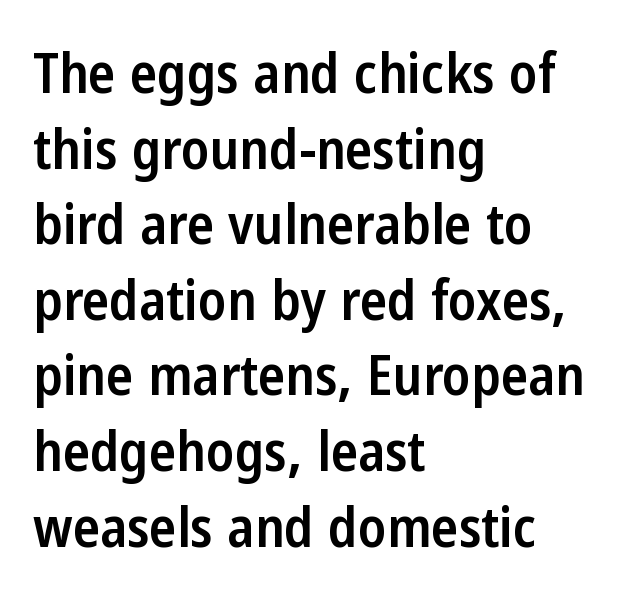
Q: Is the text bold? A: Semi-bold.
Q: Is the text italic (slanted)? A: No, it is upright.
Q: Is the typeface a serif or a sans-serif typeface? A: Sans-serif.
Q: Is the text underlined? A: No.
Q: How is the paragraph aligned? A: Left-aligned.
Q: Is the spacing between letters normal or unusually wide? A: Normal.
Q: Is the spacing between lines tight, normal or loose? A: Normal.
Q: Width (condensed, normal, or wide)? A: Condensed.
Q: Stroke contrast? A: Low.
Q: x-height? A: Medium.
Q: Monospaced? A: No.
